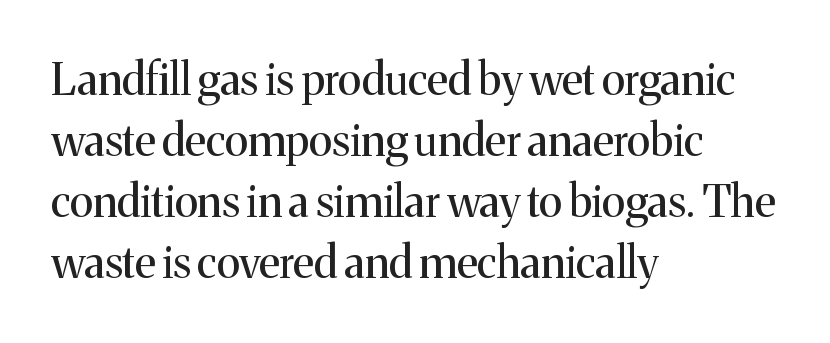
{"serif": "yes", "italic": "no", "bold": "no", "weight": "regular", "width": "normal", "stroke_contrast": "medium", "x_height": "medium", "monospaced": "no", "underline": "no", "align": "left", "line_spacing": "normal", "line_spacing_ratio": 1.39, "letter_spacing": "normal", "letter_spacing_em": 0.0, "glyph_px": 44}
